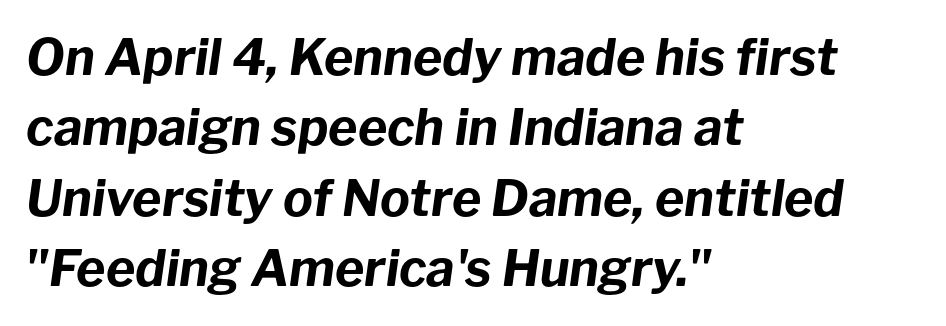
Q: Is the text bold? A: Yes.
Q: Is the text italic (slanted)? A: Yes, it leans right by about 8 degrees.
Q: Is the text underlined? A: No.
Q: How is the paragraph aligned? A: Left-aligned.
Q: Is the spacing between letters normal or unusually wide? A: Normal.
Q: Is the spacing between lines tight, normal or loose? A: Normal.
Q: Width (condensed, normal, or wide)? A: Normal.
Q: Stroke contrast? A: Low.
Q: x-height? A: Medium.
Q: Monospaced? A: No.
